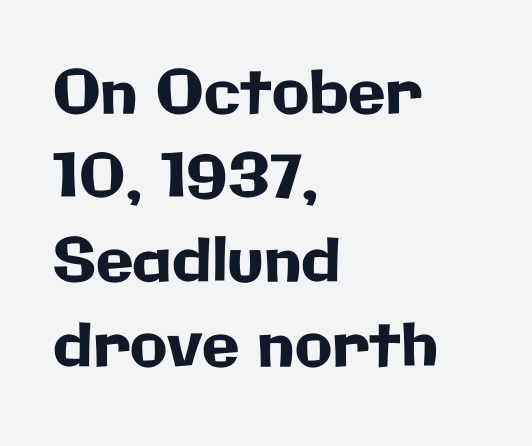
The image shows 61 px sans-serif type, upright; set left-aligned, normal line spacing (1.38x), normal letter spacing, not underlined; low stroke contrast and a medium x-height.
